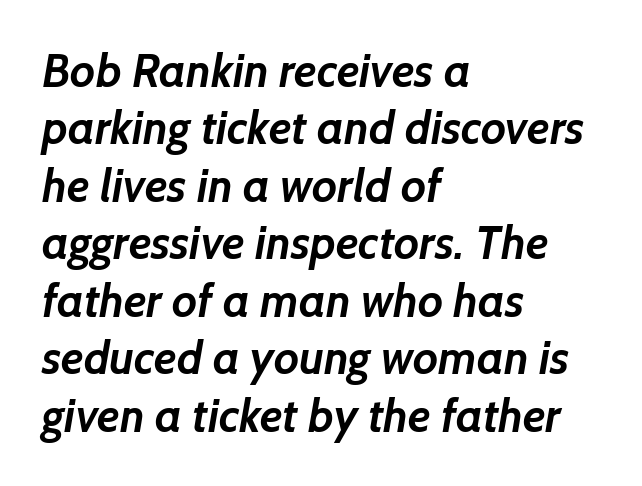
The image shows 46 px semibold sans-serif type; set left-aligned, normal line spacing (1.25x), normal letter spacing, not underlined; low stroke contrast and a medium x-height.
